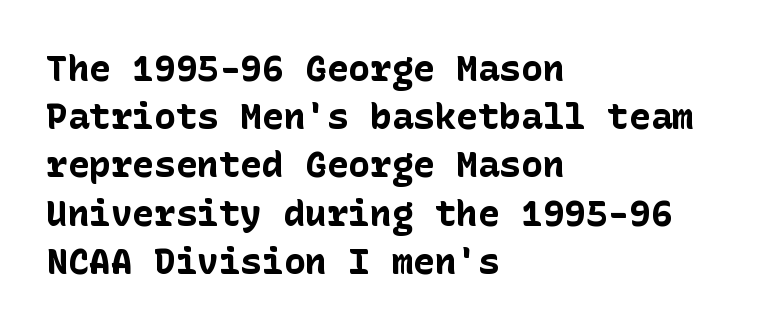
Only glyphs here, with clear space below each row. What's the leading like? Ordinary, nothing unusual. Characters follow at the spacing the type designer built in. Does the lettering tilt? It doesn't — this is upright.
